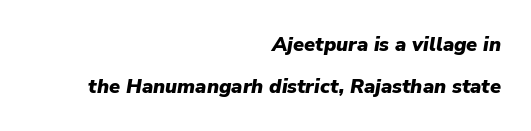
The image shows 20 px bold type, italic (leaning right); set right-aligned, loose line spacing (2.09x), normal letter spacing, not underlined.
